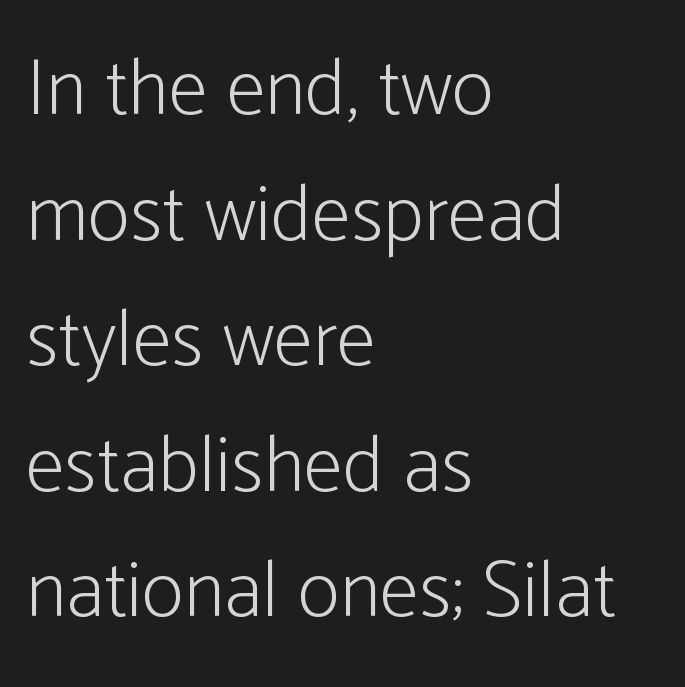
The rag falls on the right side of this text block. You could not count columns in this text — the font is proportionally spaced. Nobody drew a line under any word here. In terms of letterspacing, this is plain default setting.
